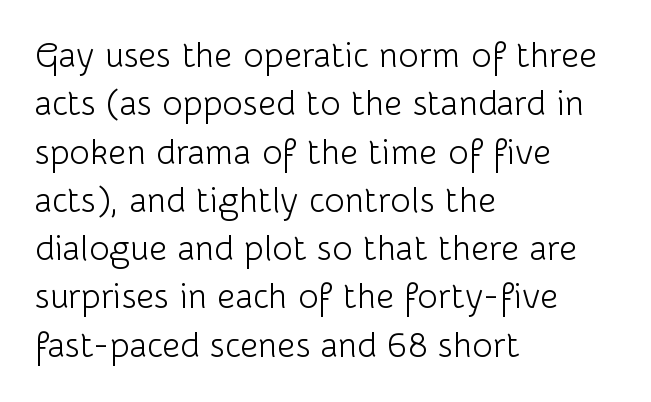
{"serif": "no", "italic": "no", "bold": "no", "weight": "light", "width": "normal", "stroke_contrast": "low", "x_height": "medium", "monospaced": "no", "underline": "no", "align": "left", "line_spacing": "normal", "line_spacing_ratio": 1.38, "letter_spacing": "normal", "letter_spacing_em": 0.0, "glyph_px": 35}
